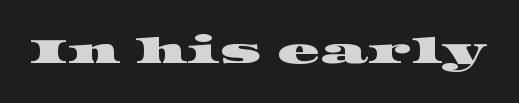
{"serif": "yes", "width": "wide", "stroke_contrast": "high", "x_height": "large", "monospaced": "no", "underline": "no", "letter_spacing": "normal", "letter_spacing_em": 0.0, "glyph_px": 35}
